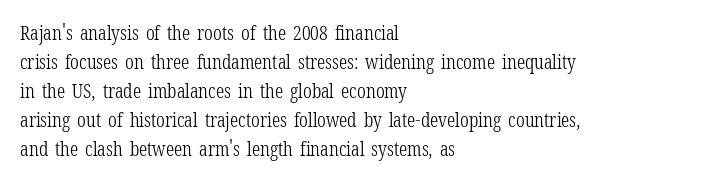
The image shows 20 px text type, upright; set left-aligned, normal line spacing (1.45x), normal letter spacing, not underlined.
